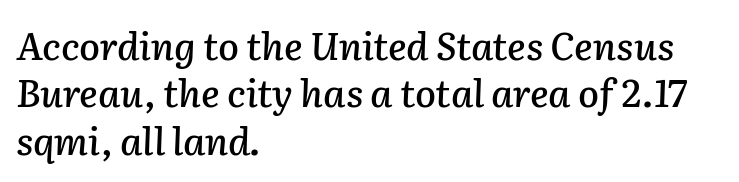
The image shows 38 px text type, italic (leaning right); set left-aligned, normal line spacing (1.25x), normal letter spacing, not underlined; low stroke contrast and a medium x-height.
